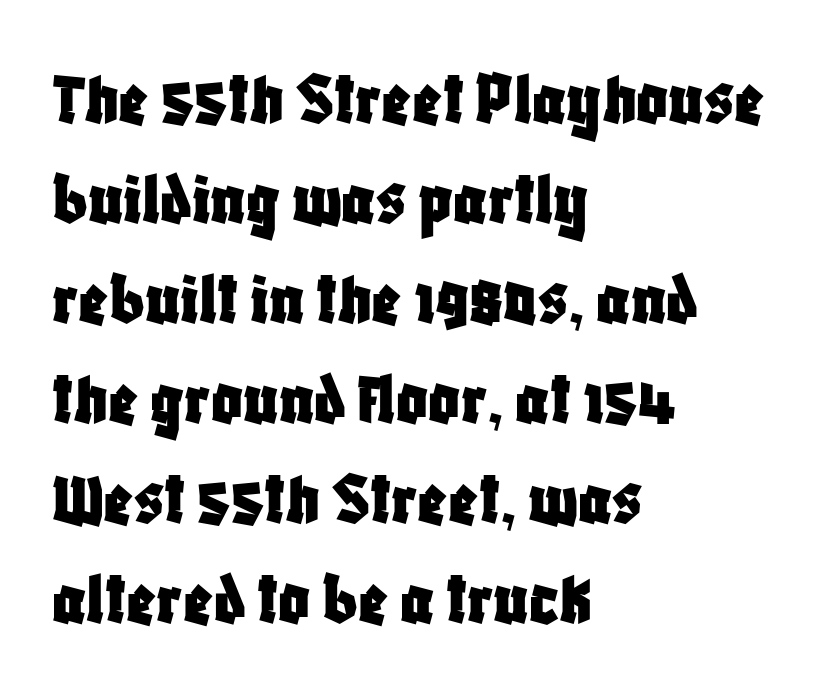
{"serif": "no", "italic": "no", "width": "condensed", "stroke_contrast": "low", "x_height": "large", "monospaced": "no", "underline": "no", "align": "left", "line_spacing": "normal", "line_spacing_ratio": 1.3, "letter_spacing": "normal", "letter_spacing_em": 0.0, "glyph_px": 77}
